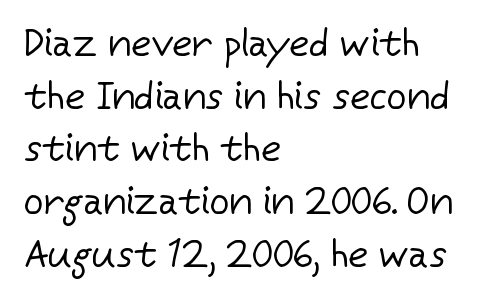
{"serif": "no", "italic": "no", "bold": "no", "weight": "regular", "width": "normal", "stroke_contrast": "low", "x_height": "medium", "monospaced": "no", "underline": "no", "align": "left", "line_spacing": "normal", "line_spacing_ratio": 1.35, "letter_spacing": "normal", "letter_spacing_em": 0.0, "glyph_px": 39}
